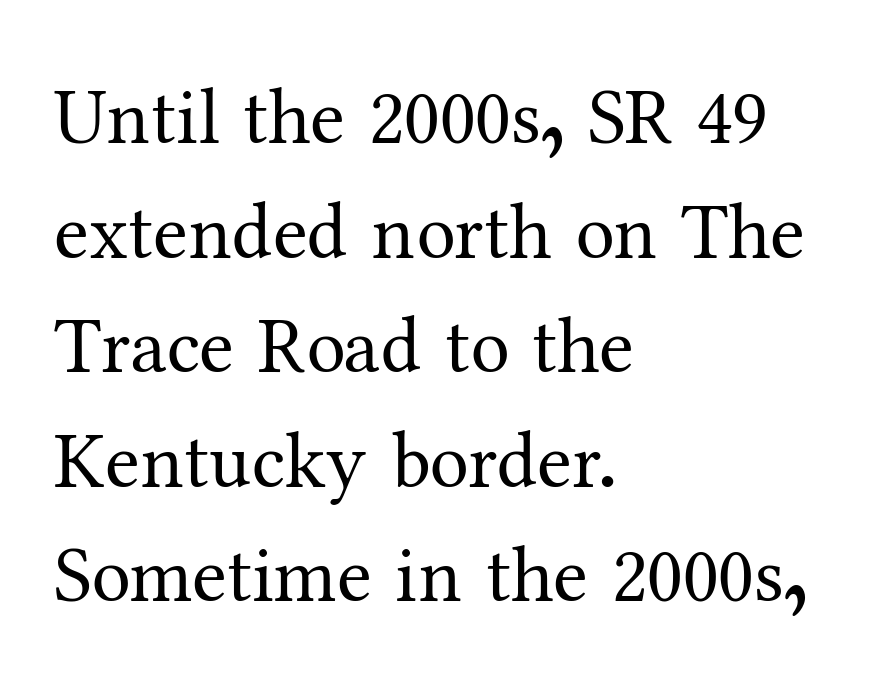
Q: Is the text bold? A: No.
Q: Is the text italic (slanted)? A: No, it is upright.
Q: Is the typeface a serif or a sans-serif typeface? A: Serif.
Q: Is the text underlined? A: No.
Q: How is the paragraph aligned? A: Left-aligned.
Q: Is the spacing between letters normal or unusually wide? A: Normal.
Q: Is the spacing between lines tight, normal or loose? A: Normal.
Q: Width (condensed, normal, or wide)? A: Normal.
Q: Stroke contrast? A: Medium.
Q: x-height? A: Medium.
Q: Monospaced? A: No.
